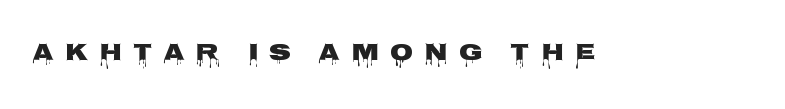
{"italic": "no", "underline": "no", "letter_spacing": "wide", "letter_spacing_em": 0.46, "glyph_px": 24}
